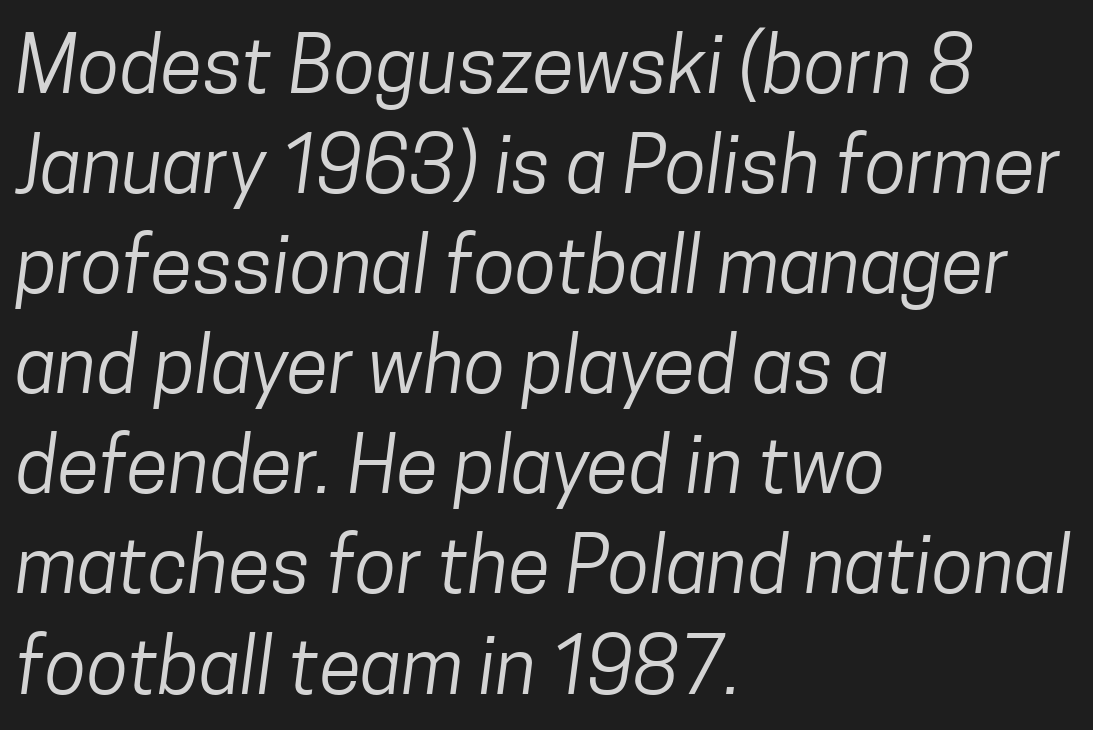
Check the space under the baseline: it is left empty. The rendering shows plain stroke endings on the letterforms — a sans-serif design. The rendering anchors every line to the left-hand side. Compared with typical paragraphs, the rows here are spaced about the same. Students, note that the glyphs here touch the page at normal intervals. Is this a fixed-width face? No — the glyphs have proportional, varying widths.
